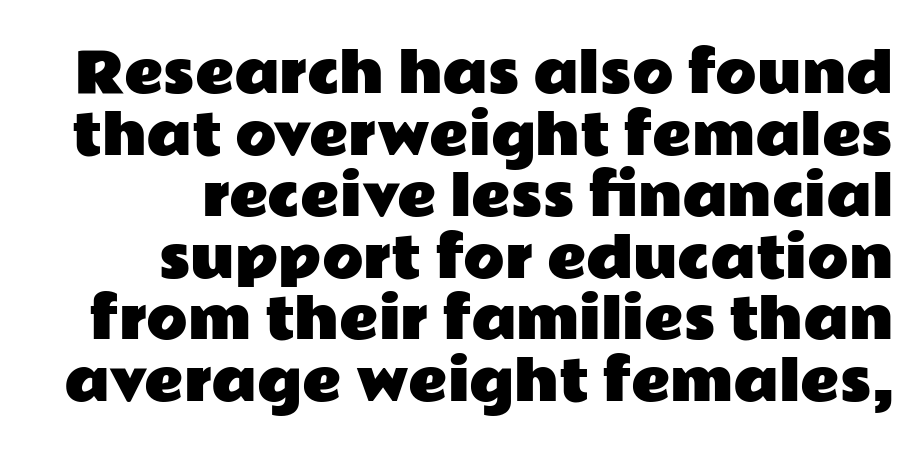
Is this a fixed-width face? No — the glyphs have proportional, varying widths. The compositor pushed each line to the right boundary. This sample trades vertical openness for compactness between lines. This rendering employs a face without finishing strokes, i.e., a sans-serif.
